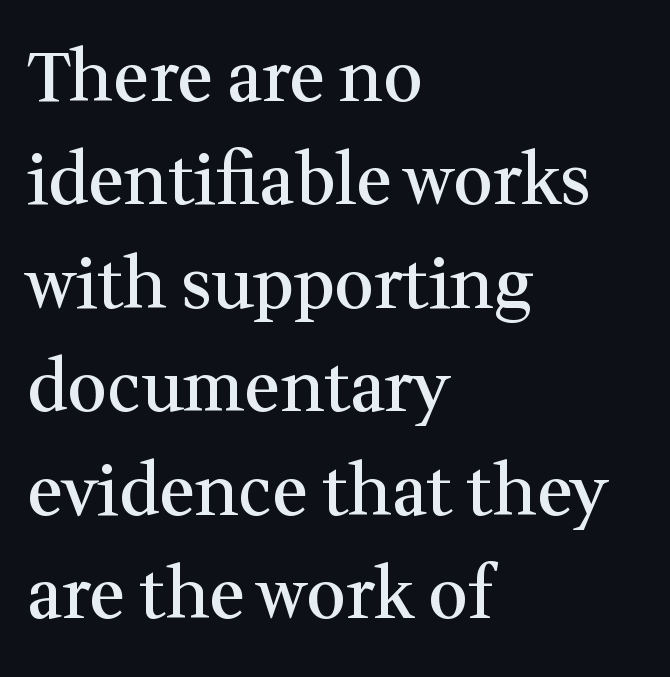
Q: Is the text bold? A: Semi-bold.
Q: Is the text italic (slanted)? A: No, it is upright.
Q: Is the typeface a serif or a sans-serif typeface? A: Serif.
Q: Is the text underlined? A: No.
Q: How is the paragraph aligned? A: Left-aligned.
Q: Is the spacing between letters normal or unusually wide? A: Normal.
Q: Is the spacing between lines tight, normal or loose? A: Normal.
Q: Width (condensed, normal, or wide)? A: Normal.
Q: Stroke contrast? A: Medium.
Q: x-height? A: Medium.
Q: Monospaced? A: No.
